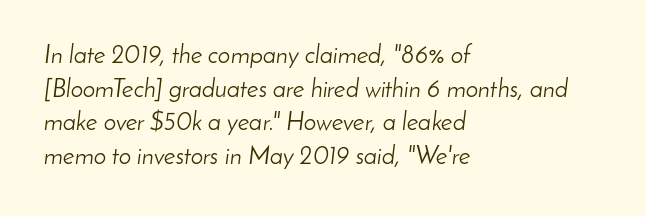
Q: Is the text bold? A: No.
Q: Is the text italic (slanted)? A: Yes, it leans right by about 8 degrees.
Q: Is the text underlined? A: No.
Q: How is the paragraph aligned? A: Left-aligned.
Q: Is the spacing between letters normal or unusually wide? A: Normal.
Q: Is the spacing between lines tight, normal or loose? A: Normal.
